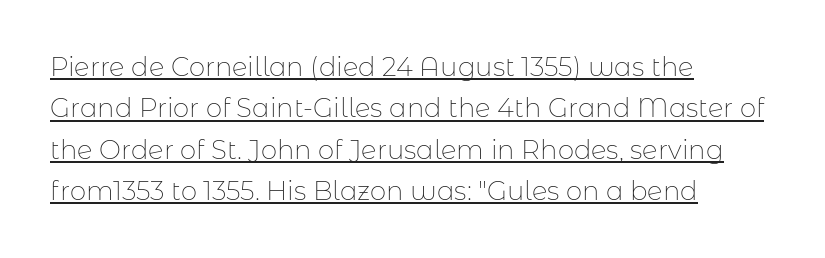
Q: Is the text bold? A: No.
Q: Is the text italic (slanted)? A: No, it is upright.
Q: Is the text underlined? A: Yes.
Q: How is the paragraph aligned? A: Left-aligned.
Q: Is the spacing between letters normal or unusually wide? A: Normal.
Q: Is the spacing between lines tight, normal or loose? A: Normal.
